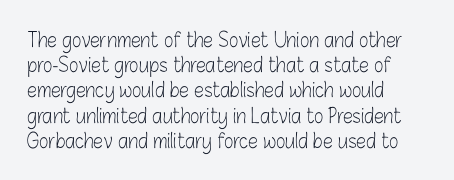
The image shows 20 px text type, upright; set left-aligned, normal line spacing (1.26x), normal letter spacing, not underlined.
